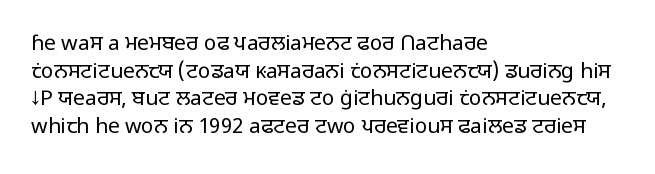
The image shows 21 px text type, upright; set left-aligned, normal line spacing (1.32x), normal letter spacing, not underlined.
